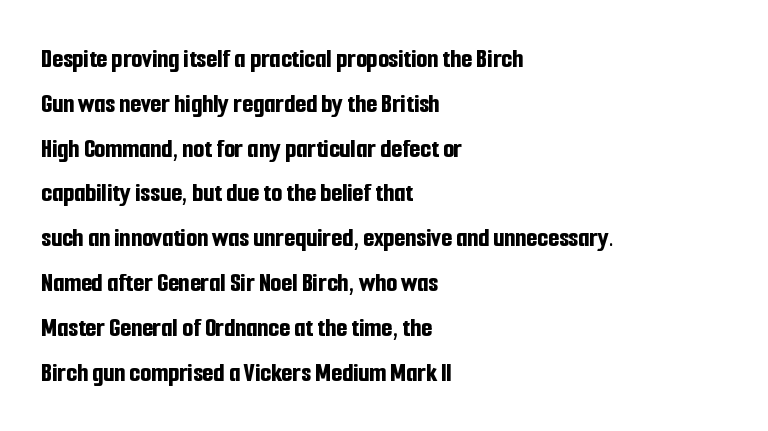
The image shows 28 px bold, condensed sans-serif type, upright; set left-aligned, normal line spacing (1.6x), normal letter spacing, not underlined; low stroke contrast and a medium x-height.
